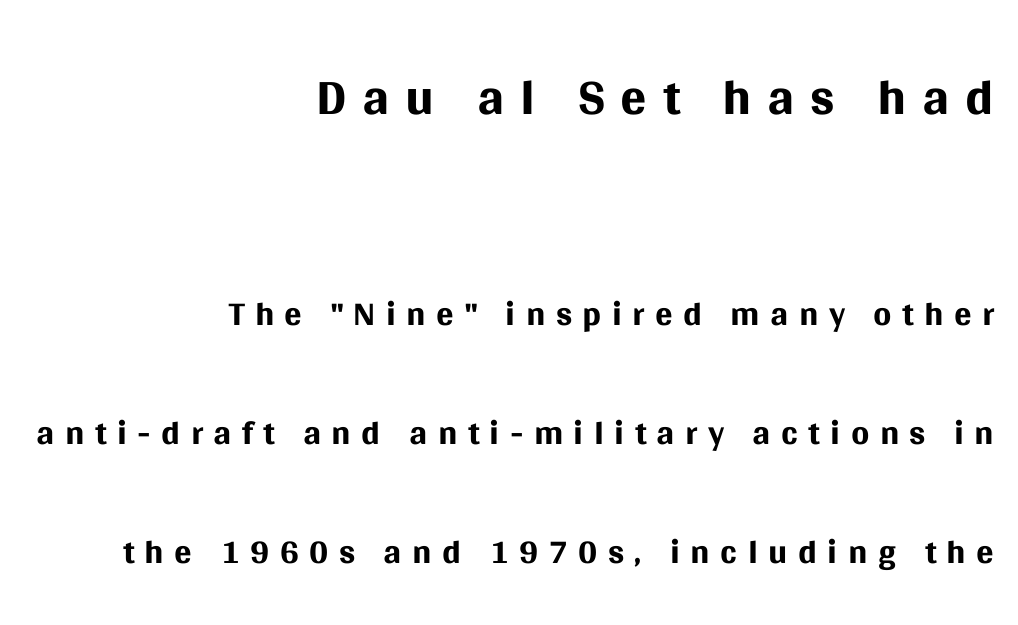
{"serif": "no", "italic": "no", "bold": "no", "weight": "regular", "width": "normal", "stroke_contrast": "medium", "x_height": "large", "monospaced": "no", "underline": "no", "align": "right", "line_spacing": "loose", "line_spacing_ratio": 2.29, "letter_spacing": "wide", "letter_spacing_em": 0.2, "larger_block": "first", "size_ratio": 1.5, "glyph_px": 78}
